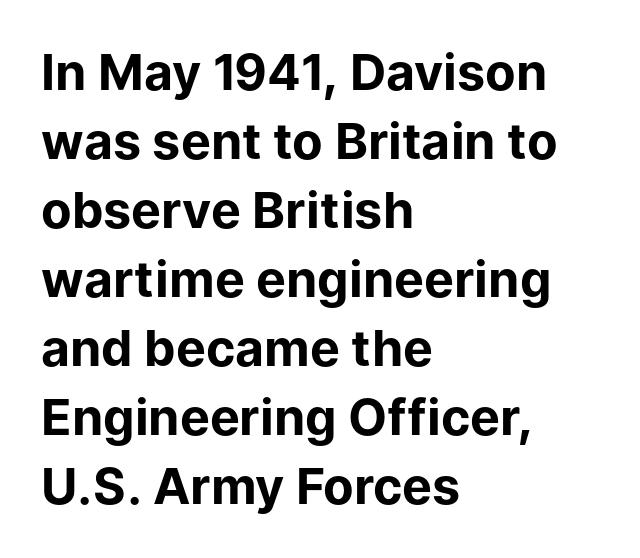
The rendering uses natural spacing where letterforms have individual widths. Posture: vertical. The lines sit at an ordinary, default distance from one another. Emphasis by weight is at full strength: bold. Is this a sans? Yes — the strokes have no serifs.
